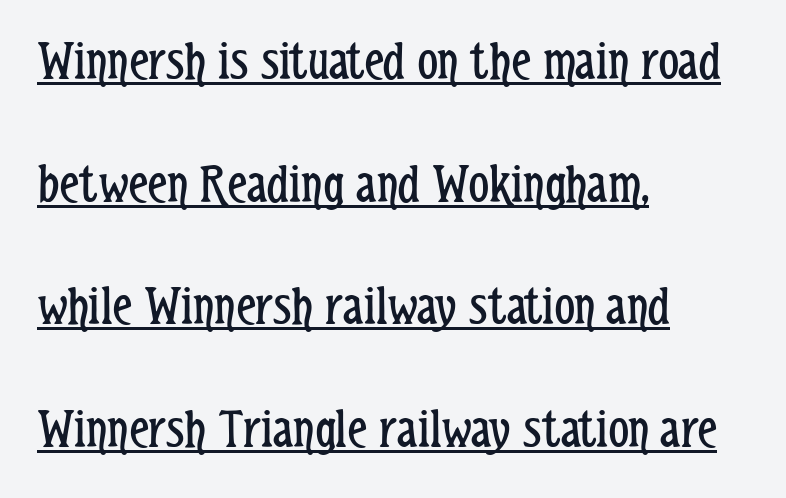
Q: Is the text bold? A: No.
Q: Is the text italic (slanted)? A: No, it is upright.
Q: Is the typeface a serif or a sans-serif typeface? A: Sans-serif.
Q: Is the text underlined? A: Yes.
Q: How is the paragraph aligned? A: Left-aligned.
Q: Is the spacing between letters normal or unusually wide? A: Normal.
Q: Is the spacing between lines tight, normal or loose? A: Loose.
Q: Width (condensed, normal, or wide)? A: Condensed.
Q: Stroke contrast? A: Low.
Q: x-height? A: Medium.
Q: Monospaced? A: No.
